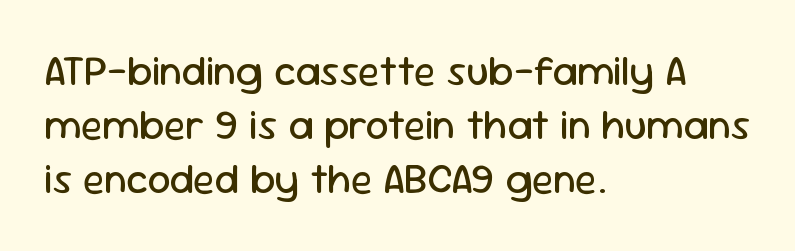
Horizontal alignment here is leftward, the default for most running prose. Each word holds together tightly as a unit, with standard inter-letter gaps. Students, observe: this is what conventionally led text looks like. The passage shown is not bold in any degree.
